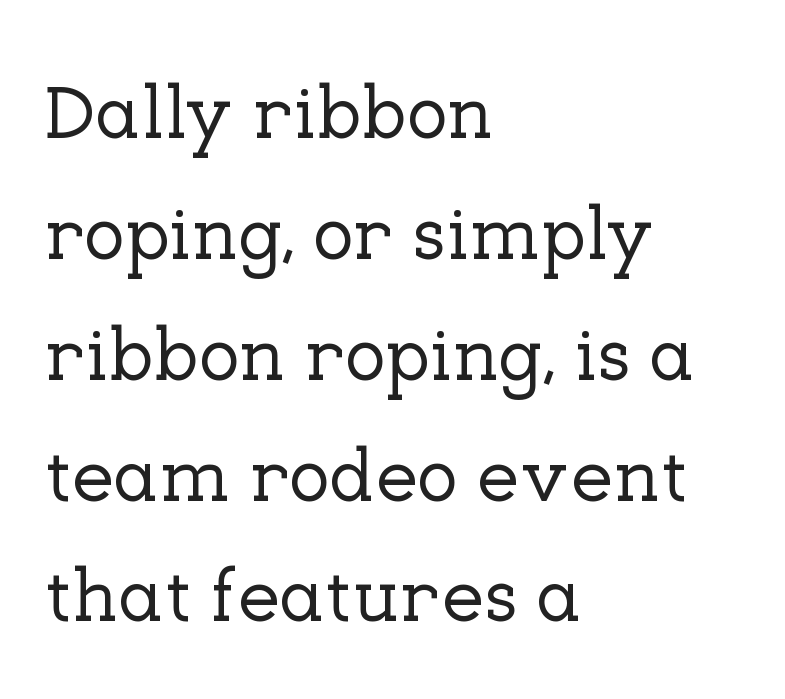
Spacing verdict: proportional, widths tailored to each character. Spacing between characters is what you'd get straight out of the box. Vertically, the passage feels balanced, rows spaced as you'd expect. In terms of posture, this sample is upright. Letterform terminals end in serifs throughout the passage. Horizontal alignment here is leftward, the default for most running prose.
